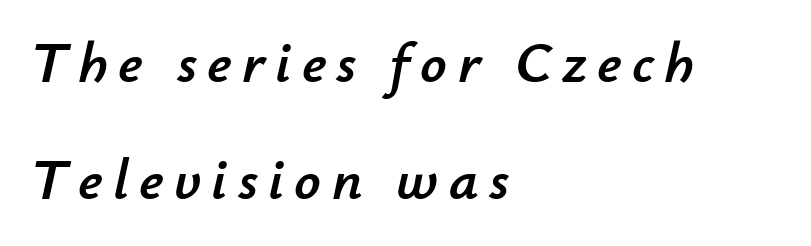
Q: Is the text italic (slanted)? A: Yes, it leans right by about 12 degrees.
Q: Is the text underlined? A: No.
Q: How is the paragraph aligned? A: Left-aligned.
Q: Is the spacing between lines tight, normal or loose? A: Loose.
Q: Width (condensed, normal, or wide)? A: Normal.
Q: Stroke contrast? A: Low.
Q: x-height? A: Small.
Q: Monospaced? A: No.
